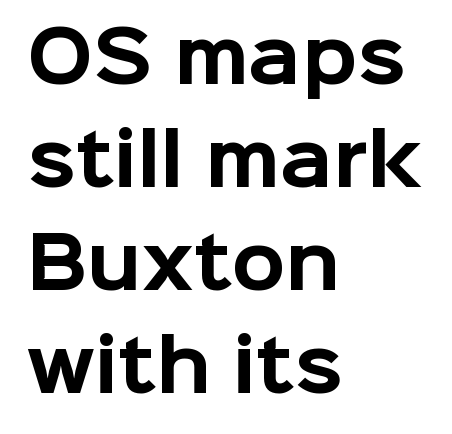
{"serif": "no", "italic": "no", "bold": "yes", "weight": "bold", "width": "normal", "stroke_contrast": "low", "x_height": "medium", "monospaced": "no", "underline": "no", "align": "left", "line_spacing": "normal", "line_spacing_ratio": 1.47, "letter_spacing": "normal", "letter_spacing_em": 0.0, "glyph_px": 70}
